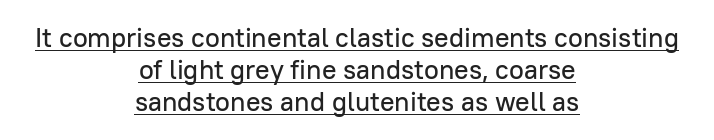
The image shows 27 px text type, upright; set centered, line spacing 1.19x, normal letter spacing, underlined.
